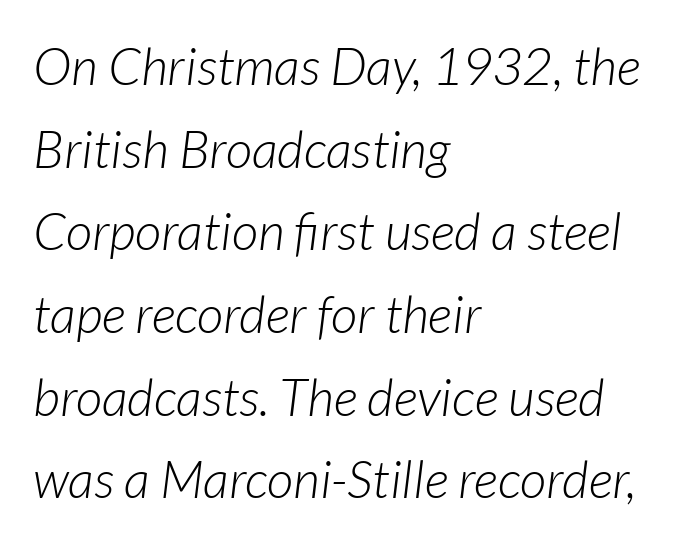
The image shows 52 px light type, italic (leaning right); set left-aligned, normal line spacing (1.59x), normal letter spacing, not underlined; low stroke contrast and a medium x-height.
